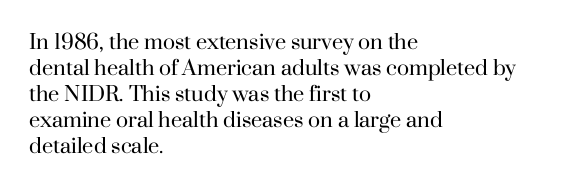
The image shows 20 px text type, upright; set left-aligned, normal line spacing (1.3x), normal letter spacing, not underlined.
